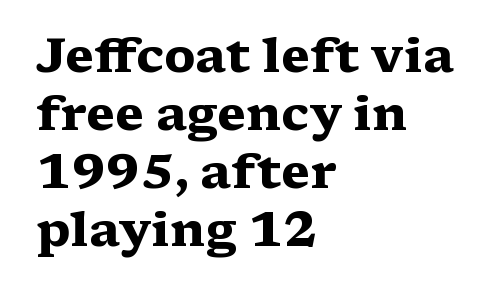
The image shows 48 px heavy, wide serif type, upright; set left-aligned, line spacing 1.21x, normal letter spacing, not underlined; medium stroke contrast and a medium x-height.
